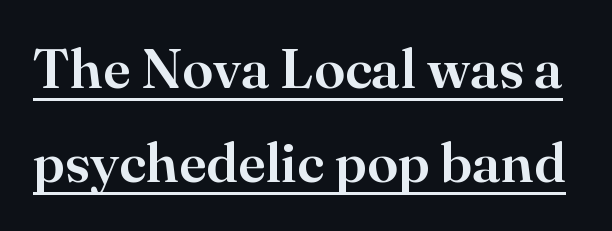
{"serif": "yes", "italic": "no", "width": "normal", "stroke_contrast": "high", "x_height": "small", "monospaced": "no", "underline": "yes", "line_spacing": "normal", "line_spacing_ratio": 1.68, "letter_spacing": "normal", "letter_spacing_em": 0.0, "glyph_px": 56}
